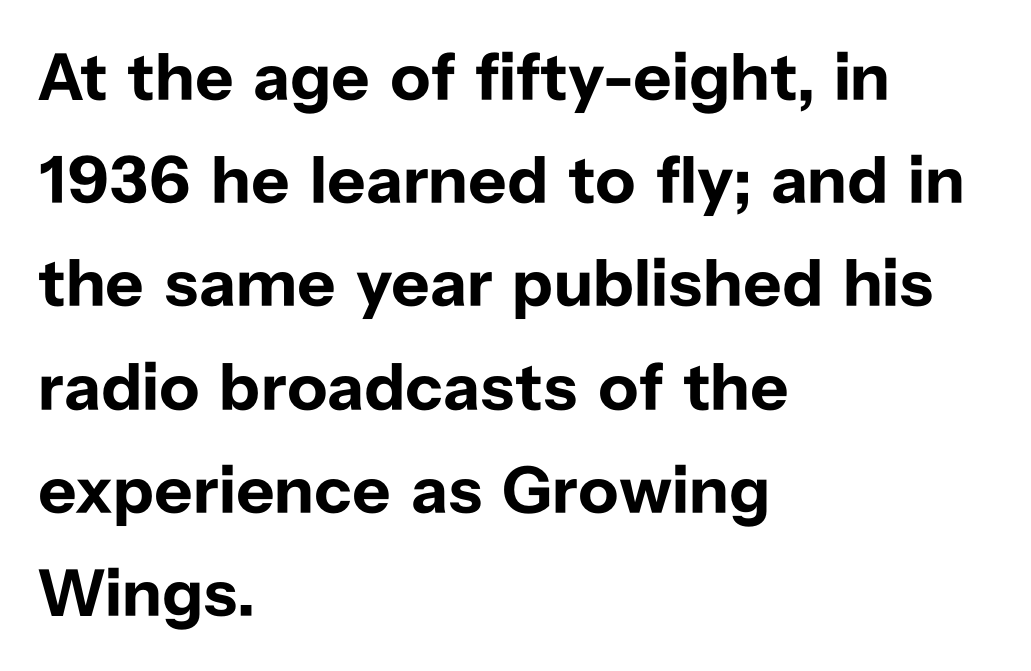
{"serif": "no", "italic": "no", "bold": "yes", "weight": "bold", "width": "normal", "stroke_contrast": "low", "x_height": "medium", "monospaced": "no", "underline": "no", "align": "left", "line_spacing": "normal", "line_spacing_ratio": 1.54, "letter_spacing": "normal", "letter_spacing_em": 0.0, "glyph_px": 67}
